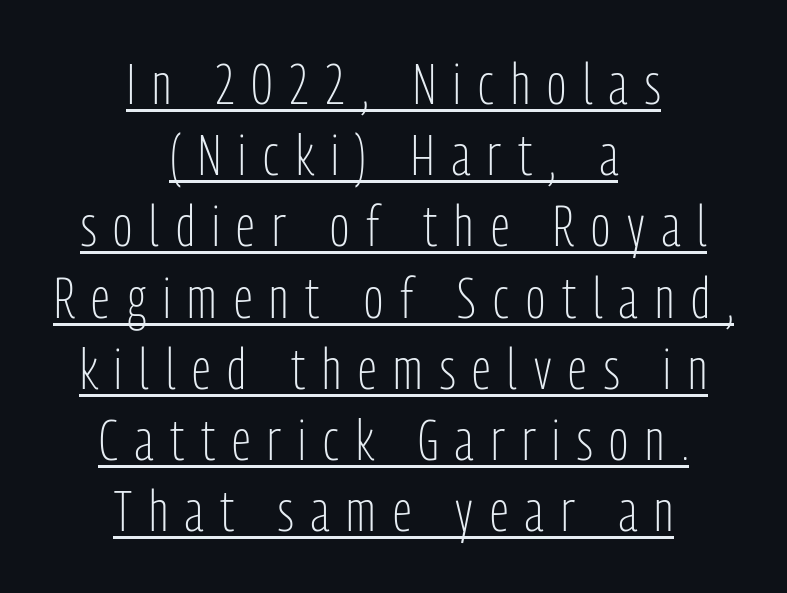
The image shows 57 px light, condensed sans-serif type, upright; set centered, normal line spacing (1.25x), unusually wide letter spacing (+0.3 em), underlined; low stroke contrast and a medium x-height.
